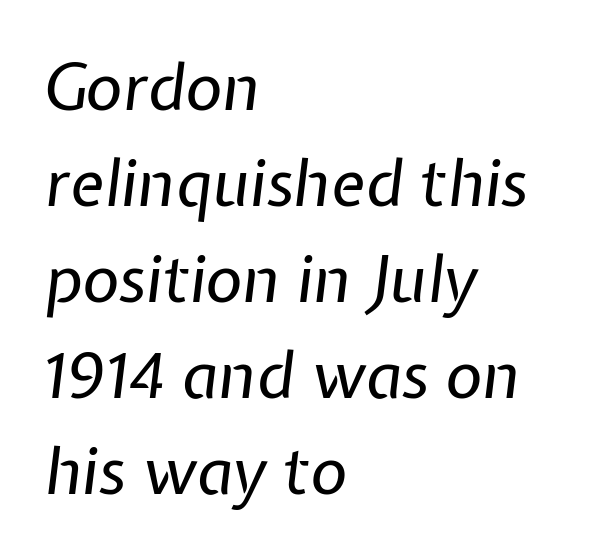
Q: Is the text bold? A: No.
Q: Is the text italic (slanted)? A: Yes, it leans right by about 7 degrees.
Q: Is the text underlined? A: No.
Q: How is the paragraph aligned? A: Left-aligned.
Q: Is the spacing between letters normal or unusually wide? A: Normal.
Q: Is the spacing between lines tight, normal or loose? A: Normal.
Q: Width (condensed, normal, or wide)? A: Normal.
Q: Stroke contrast? A: Low.
Q: x-height? A: Medium.
Q: Monospaced? A: No.
